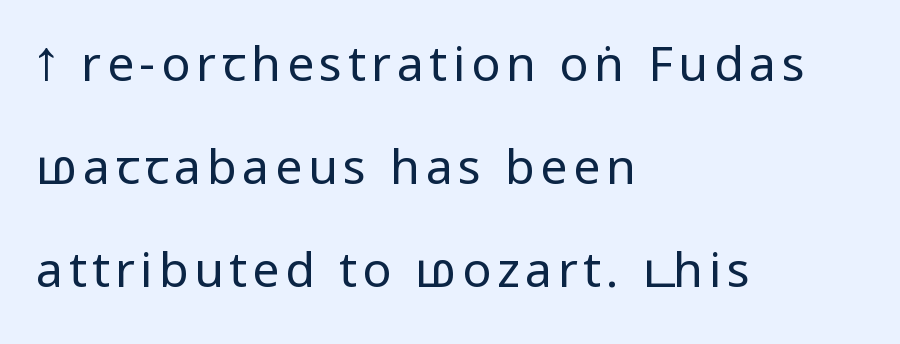
{"serif": "no", "italic": "no", "bold": "no", "weight": "regular", "width": "condensed", "stroke_contrast": "low", "x_height": "large", "monospaced": "no", "underline": "no", "align": "left", "line_spacing": "loose", "line_spacing_ratio": 2.15, "glyph_px": 48}
